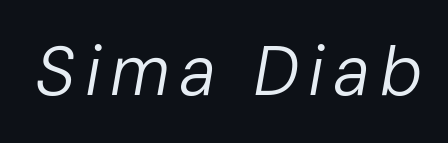
{"italic": "yes", "lean": "right", "slant_degrees": 10, "bold": "no", "weight": "regular", "width": "normal", "stroke_contrast": "low", "x_height": "medium", "monospaced": "no", "underline": "no", "glyph_px": 69}
